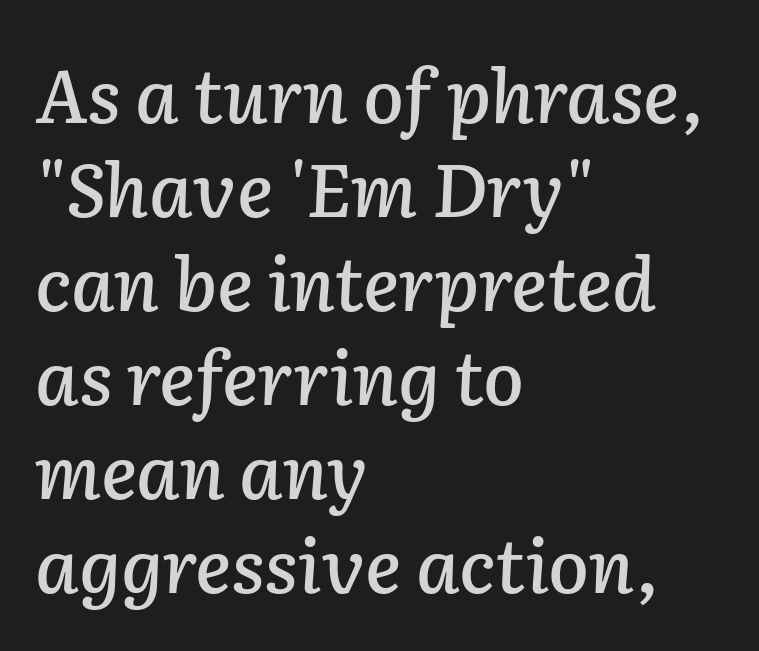
Check under the words: just untouched page. In CSS terms this would be text-align: left. The space between consecutive lines is moderate. The tracking reads as untouched default to a designer's eye. Every character sits at an angle, as italics do. Spacing verdict: proportional, widths tailored to each character.
